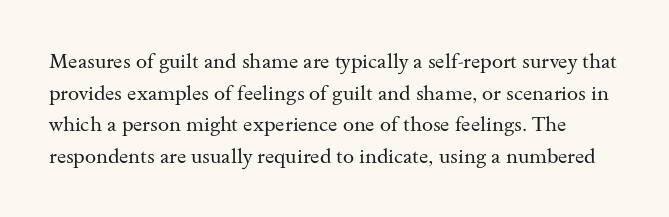
Tall strokes in this sample are plumb rather than angled. Words appear dense and cohesive because spacing is normal. No word sits above an underline. The weight would be labelled regular, book, light, or lighter still.
